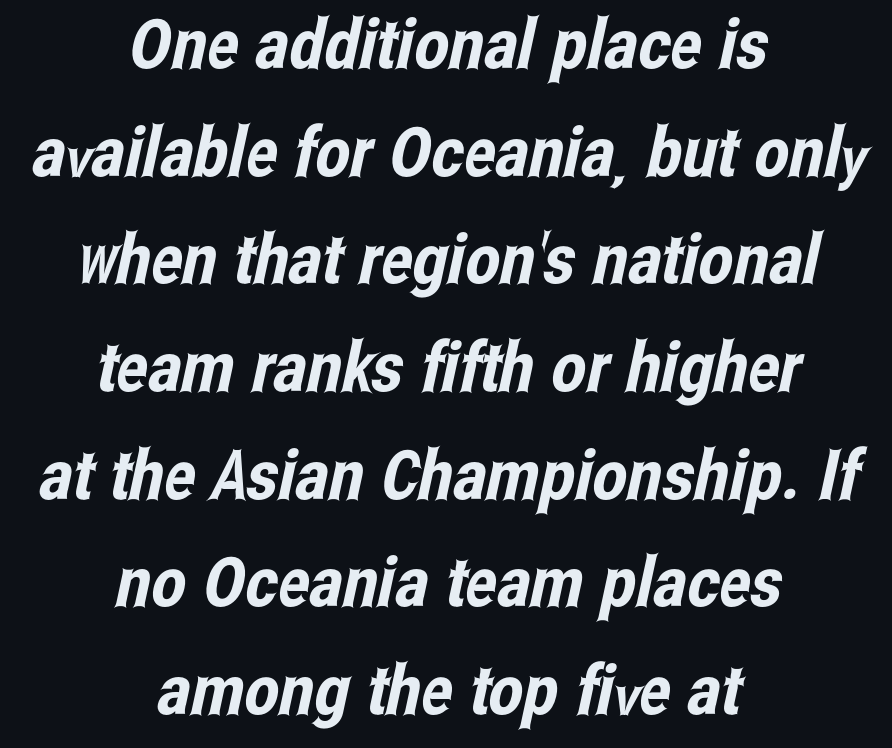
The image shows 69 px condensed sans-serif type; set centered, normal line spacing (1.56x), normal letter spacing, not underlined; low stroke contrast and a medium x-height.
